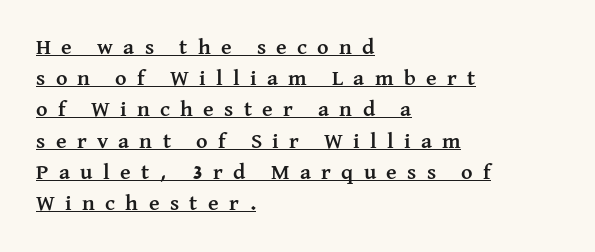
The image shows 22 px bold type, upright; set left-aligned, normal line spacing (1.42x), unusually wide letter spacing (+0.47 em), underlined.
